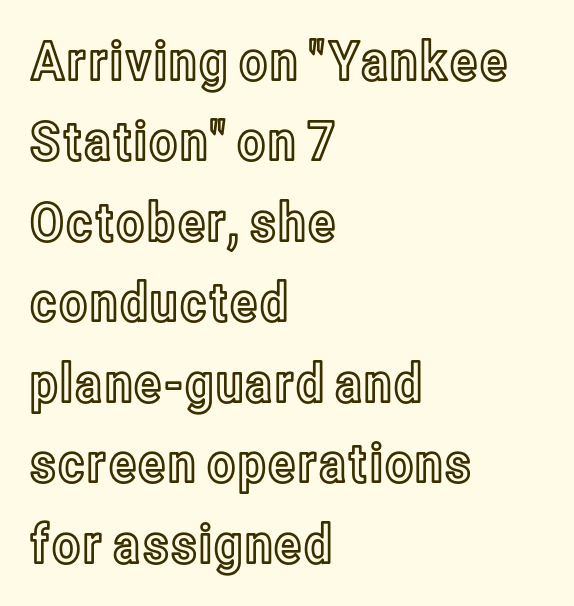
Q: Is the text italic (slanted)? A: No, it is upright.
Q: Is the text underlined? A: No.
Q: How is the paragraph aligned? A: Left-aligned.
Q: Is the spacing between letters normal or unusually wide? A: Normal.
Q: Is the spacing between lines tight, normal or loose? A: Normal.
Q: Width (condensed, normal, or wide)? A: Condensed.
Q: x-height? A: Medium.
Q: Monospaced? A: No.
